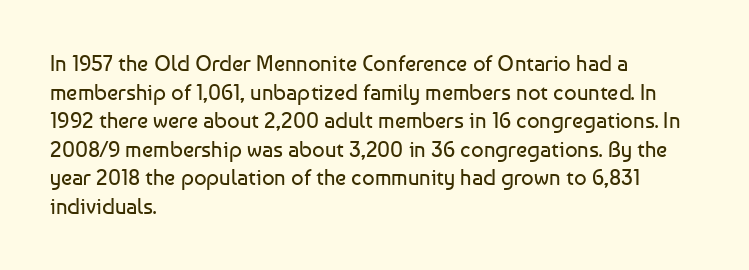
Q: Is the text bold? A: No.
Q: Is the text italic (slanted)? A: No, it is upright.
Q: Is the text underlined? A: No.
Q: How is the paragraph aligned? A: Left-aligned.
Q: Is the spacing between letters normal or unusually wide? A: Normal.
Q: Is the spacing between lines tight, normal or loose? A: Normal.
